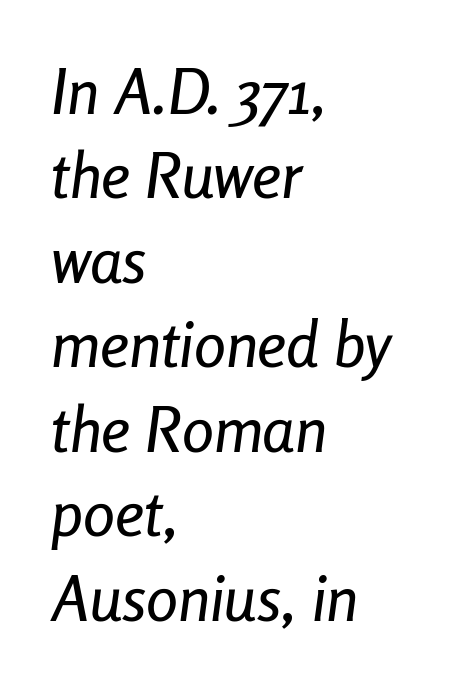
The image shows 64 px condensed type, italic (leaning right); set left-aligned, normal line spacing (1.32x), normal letter spacing, not underlined; low stroke contrast and a medium x-height.
